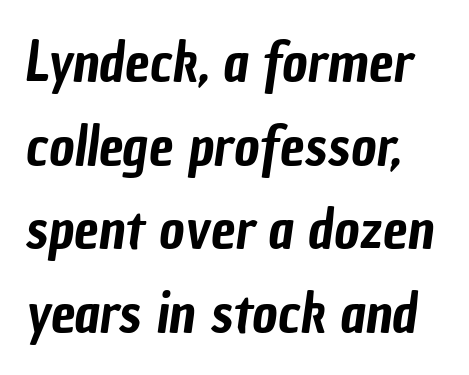
Font category for this specimen: sans-serif. The block of text has a typical density, with ordinary space between rows. Inter-character spacing is left at the font's built-in metrics. These lines are rendered in a variable-pitch font.
